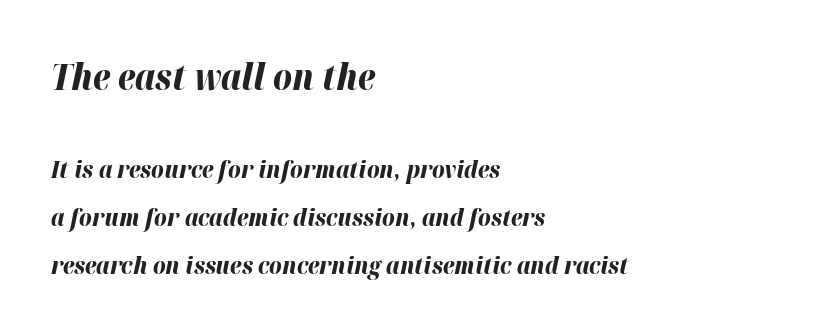
The image shows 36 px bold type, italic (leaning right); set left-aligned, loose line spacing (2.0x), normal letter spacing, not underlined; the first (top) block is 1.5x larger; high stroke contrast and a medium x-height.
